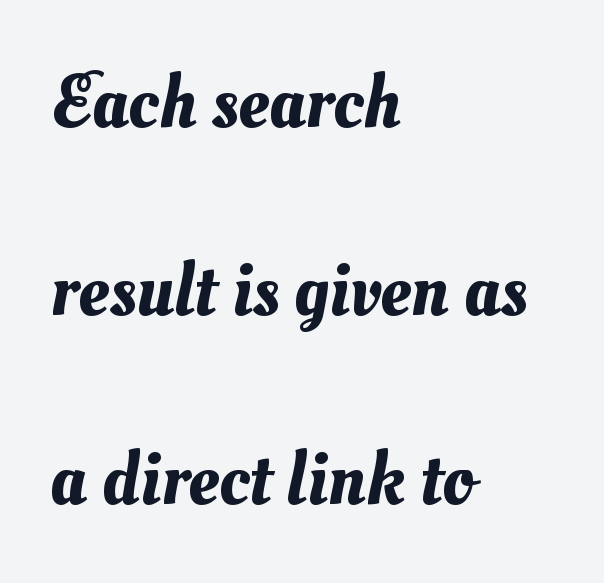
The line-height multiplier appears high, well above default. Letters rest on an invisible, unmarked baseline. The typesetter chose a ragged-right arrangement here. The letters advance in unequal steps, a hallmark of proportional type. The tracking reads as untouched default to a designer's eye.
